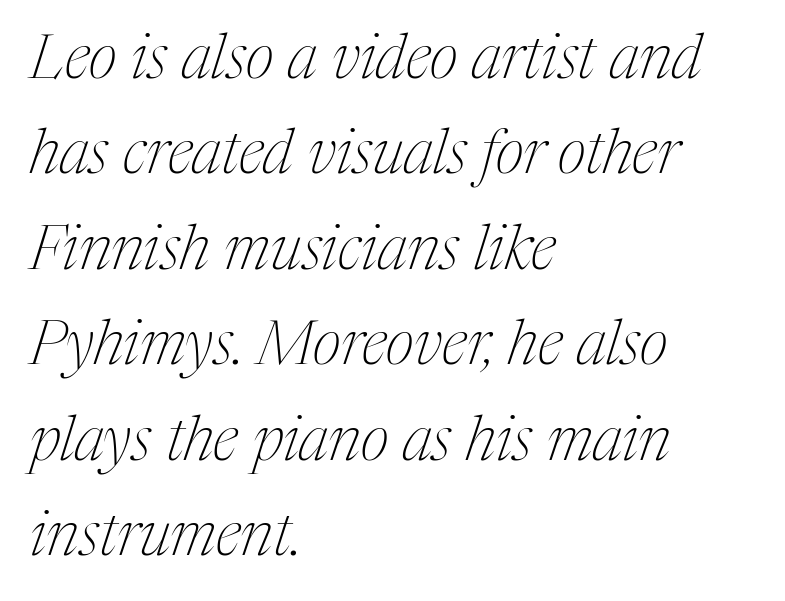
The typeface chosen for these lines features serifs. Character widths vary here, with narrow letters taking less room than wide ones. Rendered with sloped, italic letterforms. Rule under the text: the space is simply empty.
